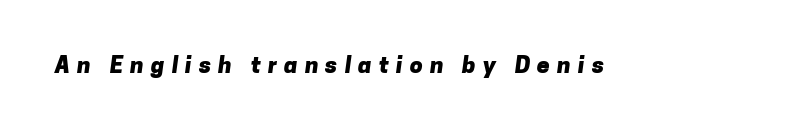
Short note: letters widely spaced. Underline: absent. The characters look thick and weighty, a clear bold.
